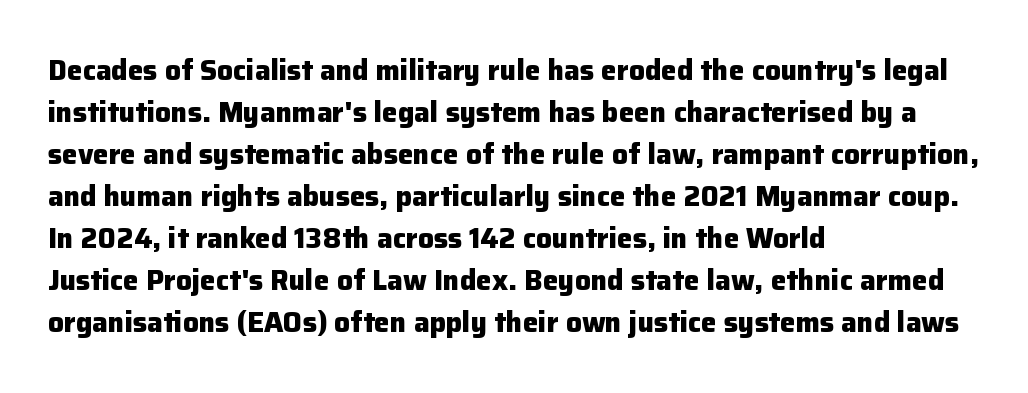
Normally led — the rows are evenly, conventionally spaced. A roman cut, with each character standing at attention. Each word holds together tightly as a unit, with standard inter-letter gaps. Unlike a traditional serif, this face leaves its strokes unadorned.
